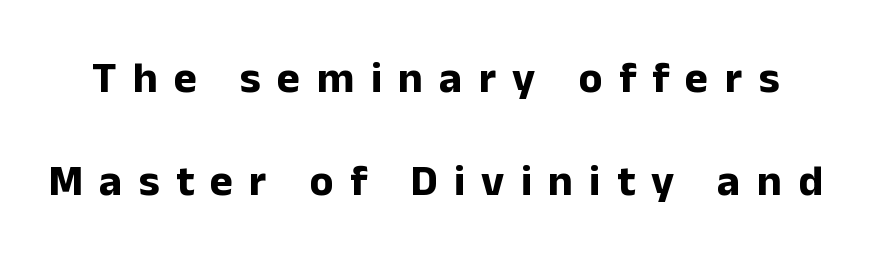
{"serif": "no", "italic": "no", "bold": "yes", "weight": "bold", "width": "normal", "stroke_contrast": "low", "x_height": "medium", "monospaced": "no", "underline": "no", "line_spacing": "loose", "line_spacing_ratio": 2.34, "letter_spacing": "wide", "letter_spacing_em": 0.37, "glyph_px": 44}
